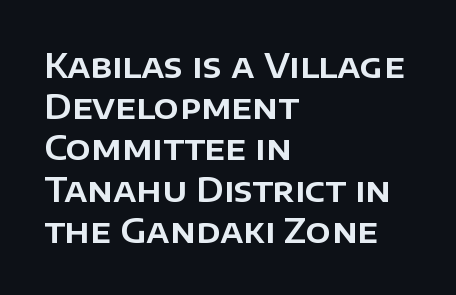
{"serif": "no", "italic": "no", "width": "normal", "stroke_contrast": "low", "x_height": "large", "monospaced": "no", "underline": "no", "align": "left", "line_spacing": "normal", "line_spacing_ratio": 1.25, "letter_spacing": "normal", "letter_spacing_em": 0.0, "glyph_px": 33}
